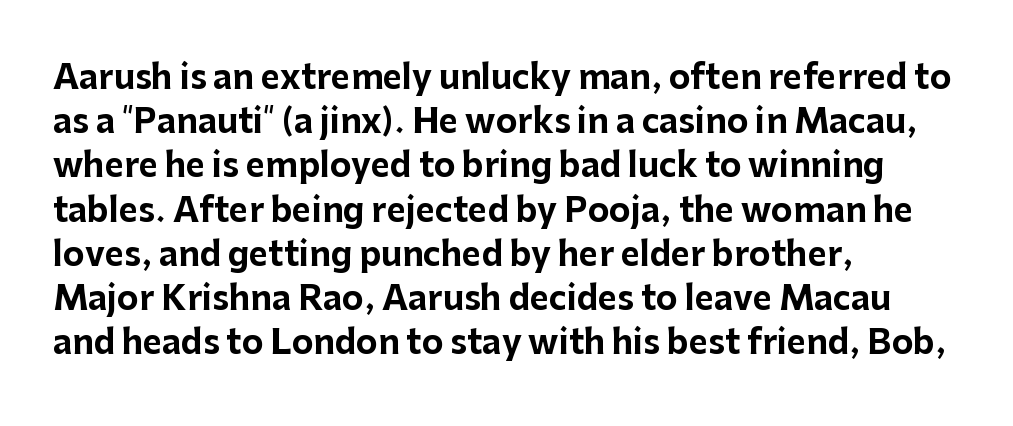
Q: Is the text bold? A: Yes.
Q: Is the text italic (slanted)? A: No, it is upright.
Q: Is the typeface a serif or a sans-serif typeface? A: Sans-serif.
Q: Is the text underlined? A: No.
Q: How is the paragraph aligned? A: Left-aligned.
Q: Is the spacing between letters normal or unusually wide? A: Normal.
Q: Is the spacing between lines tight, normal or loose? A: Normal.
Q: Width (condensed, normal, or wide)? A: Normal.
Q: Stroke contrast? A: Low.
Q: x-height? A: Medium.
Q: Monospaced? A: No.
